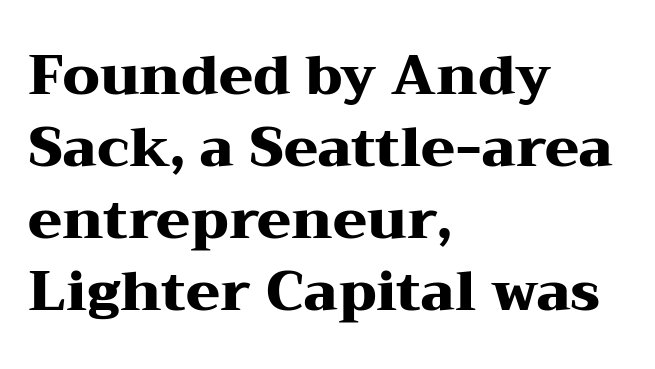
The image shows 55 px heavy, wide serif type, upright; set left-aligned, normal line spacing (1.31x), normal letter spacing, not underlined; medium stroke contrast and a medium x-height.
